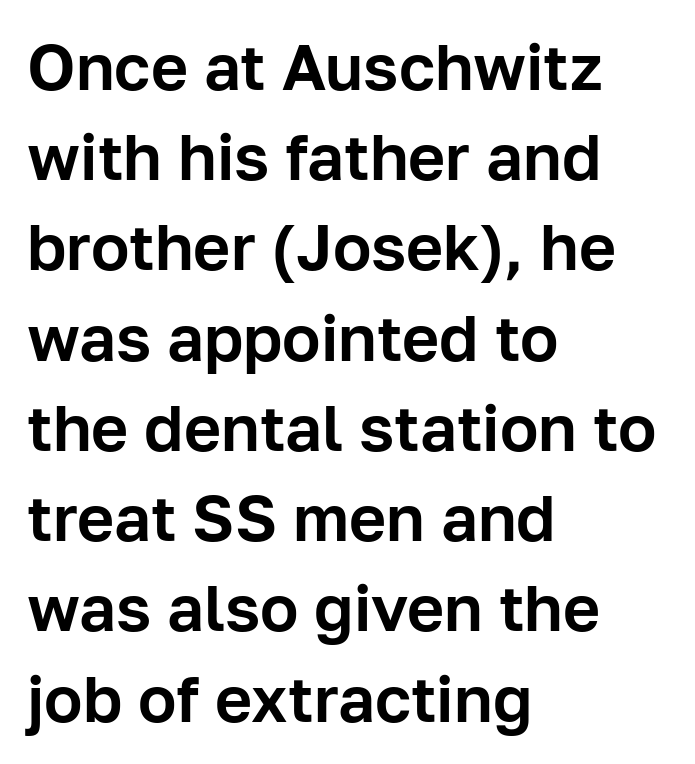
Q: Is the text italic (slanted)? A: No, it is upright.
Q: Is the typeface a serif or a sans-serif typeface? A: Sans-serif.
Q: Is the text underlined? A: No.
Q: How is the paragraph aligned? A: Left-aligned.
Q: Is the spacing between letters normal or unusually wide? A: Normal.
Q: Is the spacing between lines tight, normal or loose? A: Normal.
Q: Width (condensed, normal, or wide)? A: Normal.
Q: Stroke contrast? A: Low.
Q: x-height? A: Medium.
Q: Monospaced? A: No.
